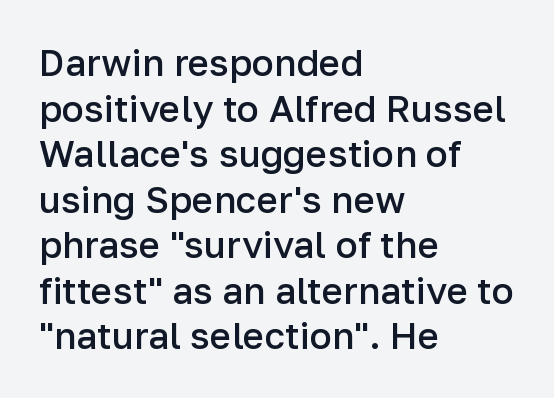
The image shows 37 px semibold sans-serif type, upright; set left-aligned, line spacing 1.23x, normal letter spacing, not underlined; low stroke contrast and a medium x-height.
